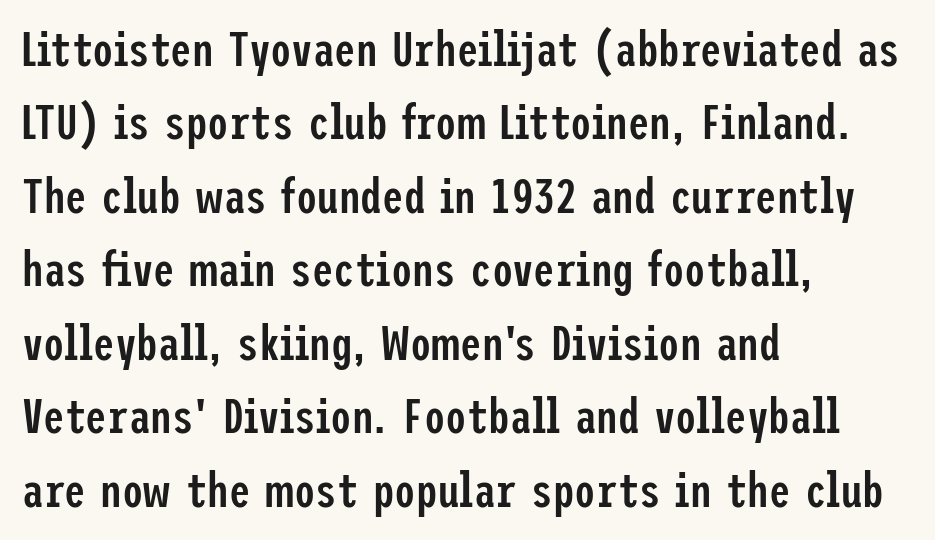
{"serif": "no", "italic": "no", "bold": "semi", "weight": "semibold", "width": "condensed", "stroke_contrast": "low", "x_height": "medium", "underline": "no", "align": "left", "line_spacing": "normal", "line_spacing_ratio": 1.53, "letter_spacing": "normal", "letter_spacing_em": 0.0, "glyph_px": 48}
